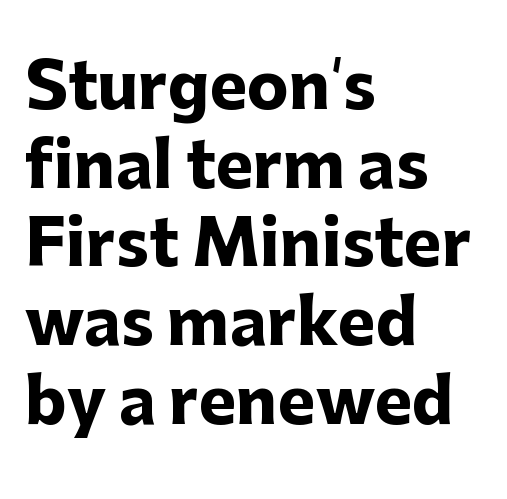
The image shows 63 px heavy sans-serif type, upright; set left-aligned, normal line spacing (1.25x), normal letter spacing, not underlined; low stroke contrast and a medium x-height.
